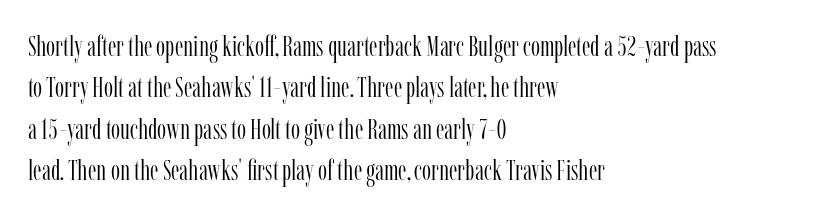
Notice how the stems are strictly vertical — no italics here. A serif font was chosen for this passage. Think standard paragraph weight, or any step lighter than that. Quick note: interline space is typical.
